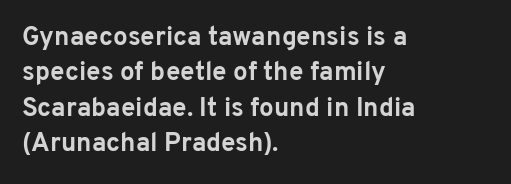
The image shows 26 px bold type, upright; set left-aligned, normal line spacing (1.36x), normal letter spacing, not underlined.
